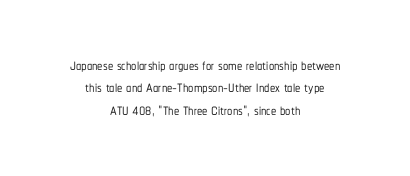
The image shows 21 px text type, upright; set centered, tight line spacing (1.07x), normal letter spacing, not underlined.
